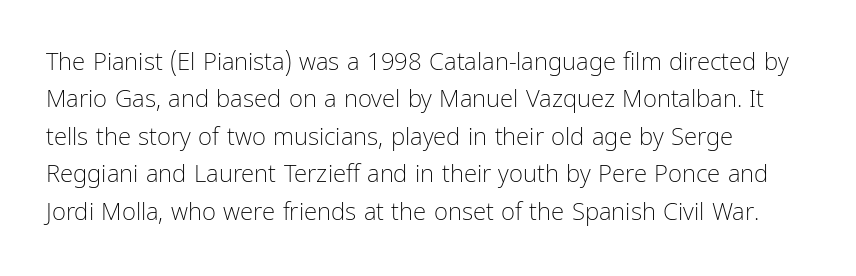
The image shows 24 px text type, upright; set left-aligned, normal line spacing (1.56x), normal letter spacing, not underlined.
